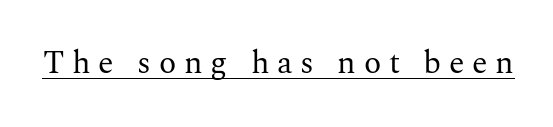
{"serif": "yes", "italic": "no", "bold": "no", "weight": "regular", "width": "normal", "stroke_contrast": "medium", "x_height": "medium", "monospaced": "no", "underline": "yes", "letter_spacing": "wide", "letter_spacing_em": 0.24, "glyph_px": 32}
